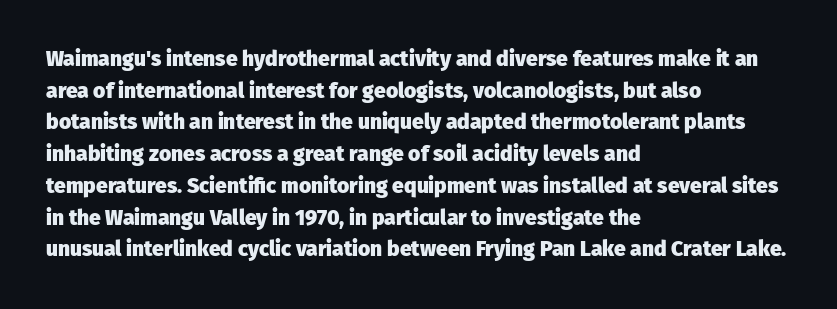
{"italic": "no", "bold": "yes", "underline": "no", "align": "left", "line_spacing": "normal", "line_spacing_ratio": 1.51, "letter_spacing": "normal", "letter_spacing_em": 0.0, "glyph_px": 21}
